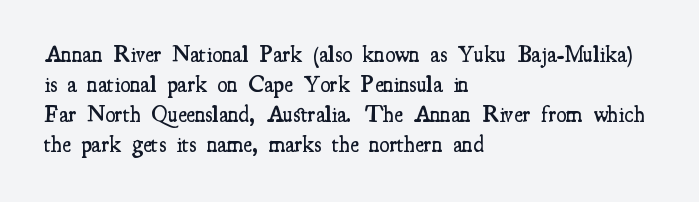
Q: Is the text bold? A: Semi-bold.
Q: Is the text italic (slanted)? A: No, it is upright.
Q: Is the text underlined? A: No.
Q: How is the paragraph aligned? A: Left-aligned.
Q: Is the spacing between letters normal or unusually wide? A: Normal.
Q: Is the spacing between lines tight, normal or loose? A: Normal.
